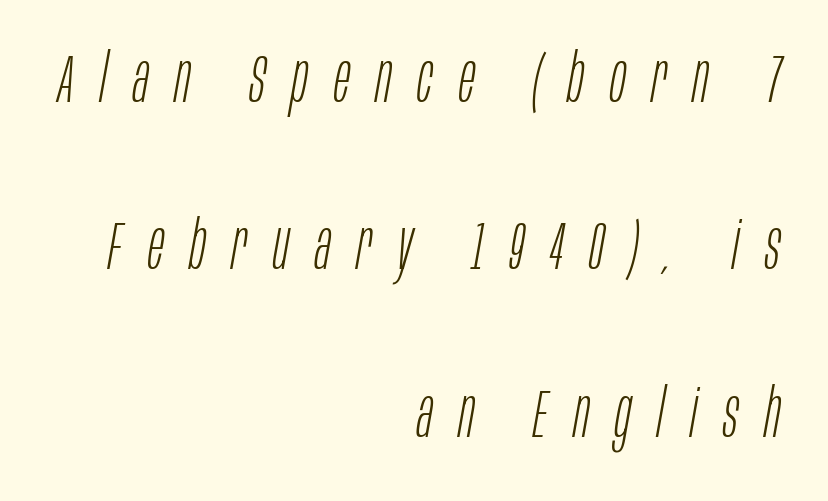
The image shows 68 px light, condensed type, italic (leaning right); set right-aligned, loose line spacing (2.46x), unusually wide letter spacing (+0.38 em), not underlined; low stroke contrast and a large x-height.
